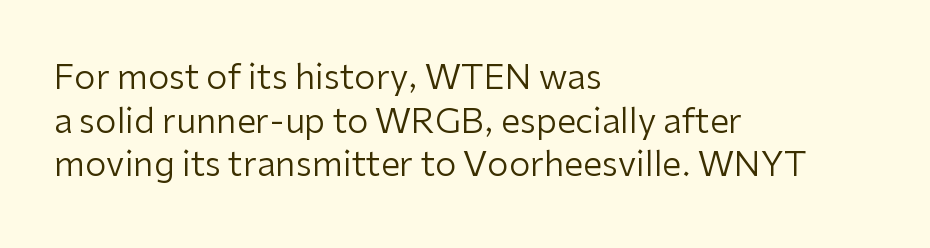
{"serif": "no", "italic": "no", "bold": "no", "weight": "regular", "width": "normal", "stroke_contrast": "low", "x_height": "medium", "monospaced": "no", "underline": "no", "align": "left", "line_spacing": "normal", "line_spacing_ratio": 1.28, "letter_spacing": "normal", "letter_spacing_em": 0.0, "glyph_px": 34}
